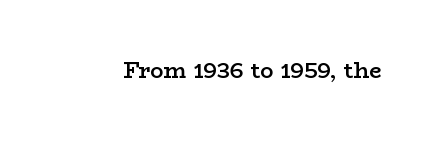
The image shows 22 px text type, upright; set normal letter spacing, not underlined.
